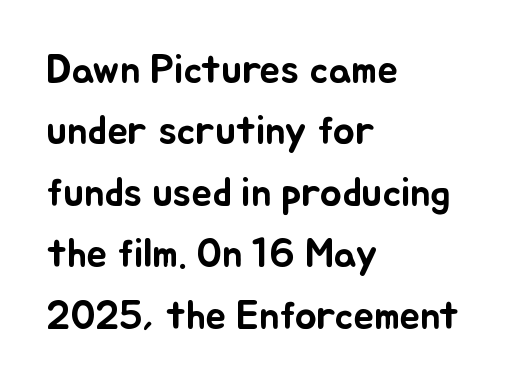
{"italic": "no", "width": "normal", "stroke_contrast": "low", "x_height": "small", "monospaced": "no", "underline": "no", "align": "left", "line_spacing": "normal", "line_spacing_ratio": 1.5, "letter_spacing": "normal", "letter_spacing_em": 0.0, "glyph_px": 41}
